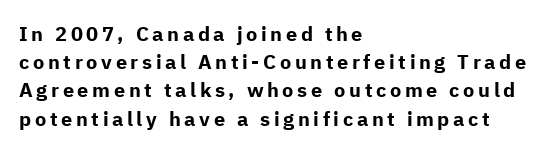
The image shows 20 px bold type, upright; set left-aligned, normal line spacing (1.41x), not underlined.
